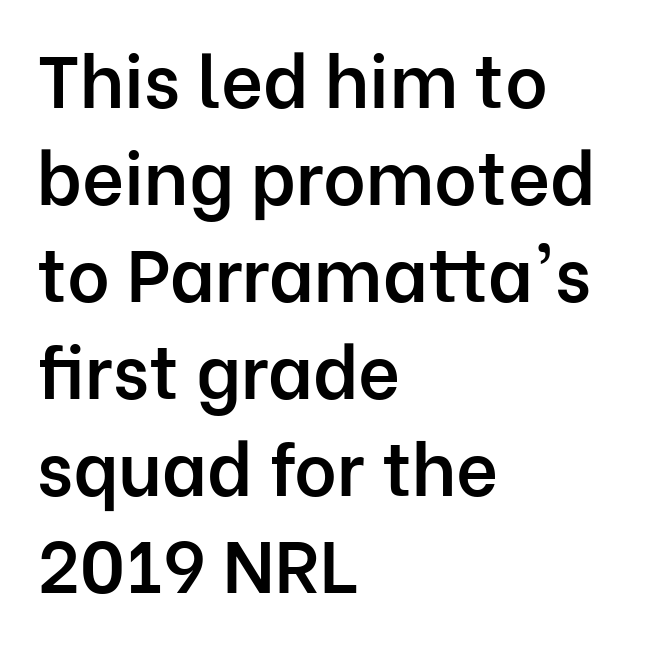
The image shows 73 px semibold sans-serif type, upright; set left-aligned, normal line spacing (1.33x), normal letter spacing, not underlined; low stroke contrast and a medium x-height.
